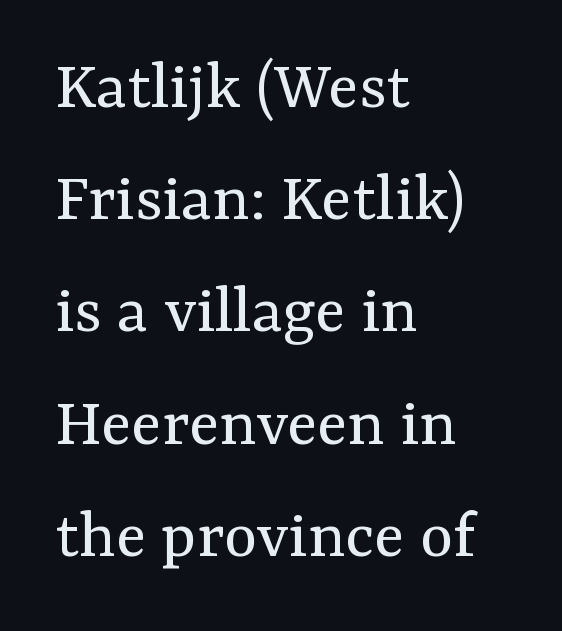
The image shows 71 px regular-weight serif type, upright; set left-aligned, normal line spacing (1.58x), normal letter spacing, not underlined; medium stroke contrast and a medium x-height.
